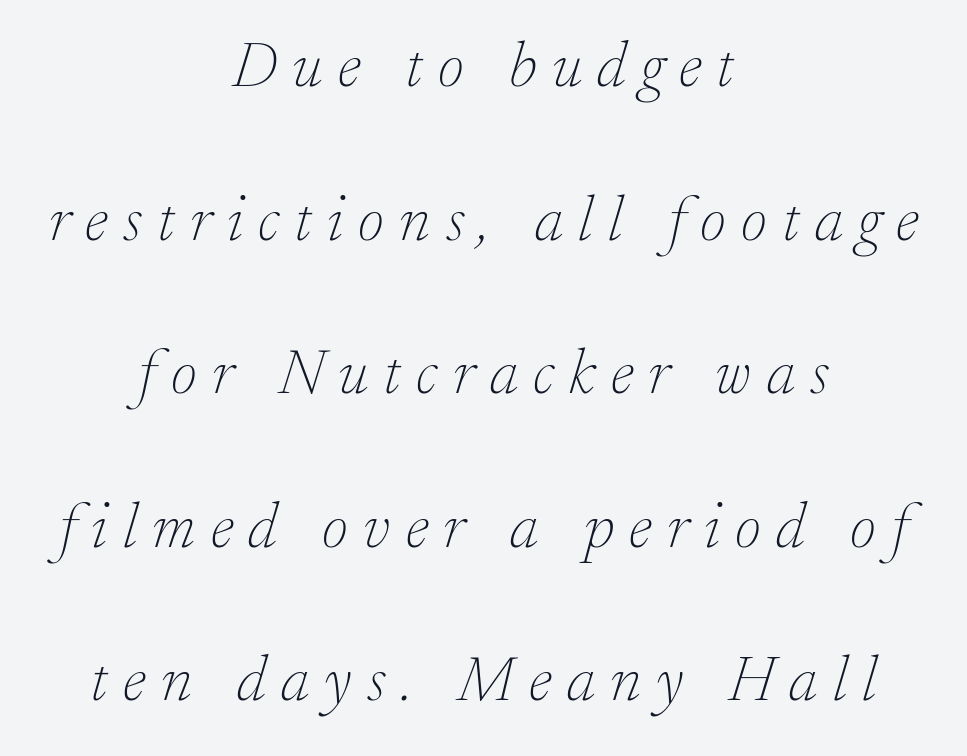
The image shows 64 px thin serif type, italic (leaning right); set centered, loose line spacing (2.4x), unusually wide letter spacing (+0.24 em), not underlined; low stroke contrast and a small x-height.
